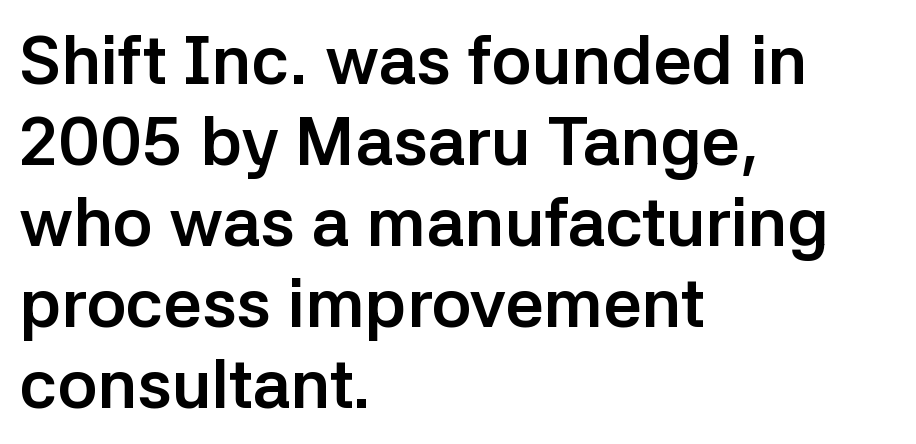
Q: Is the text bold? A: Yes.
Q: Is the text italic (slanted)? A: No, it is upright.
Q: Is the typeface a serif or a sans-serif typeface? A: Sans-serif.
Q: Is the text underlined? A: No.
Q: How is the paragraph aligned? A: Left-aligned.
Q: Is the spacing between letters normal or unusually wide? A: Normal.
Q: Width (condensed, normal, or wide)? A: Normal.
Q: Stroke contrast? A: Low.
Q: x-height? A: Medium.
Q: Monospaced? A: No.
